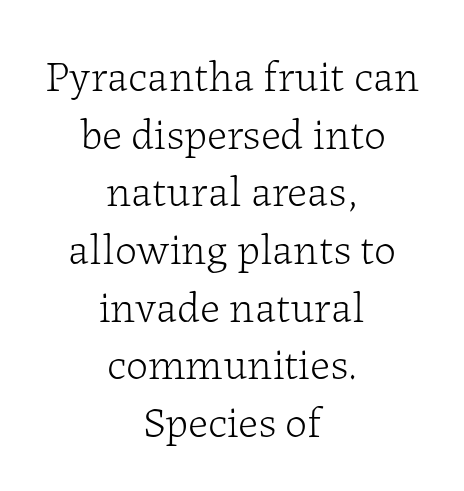
The image shows 44 px light serif type, upright; set centered, normal line spacing (1.31x), normal letter spacing, not underlined; low stroke contrast and a medium x-height.
